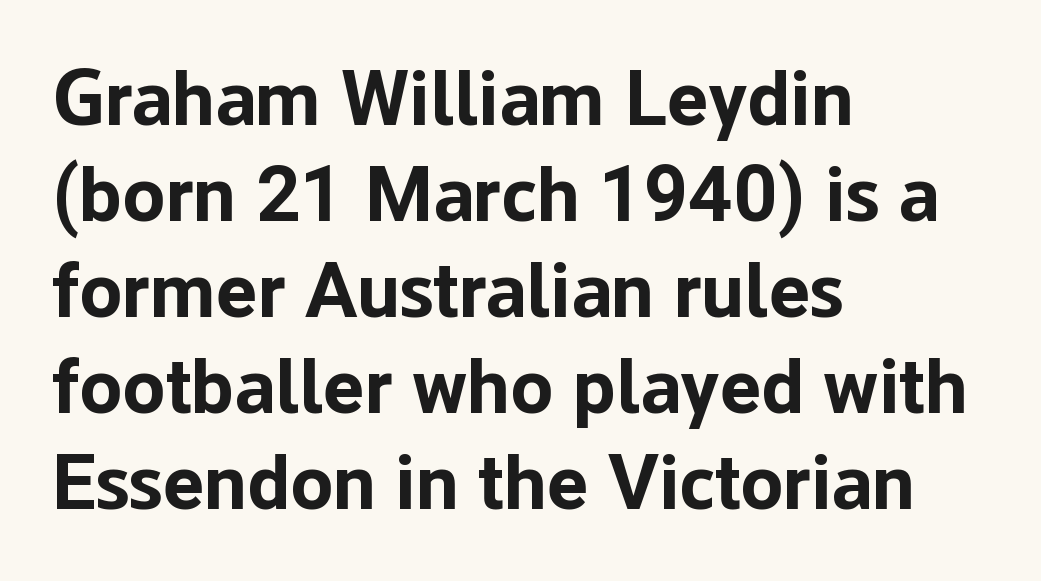
Look at the tracking — it's just the regular setting, nothing added. The lines in this sample share a left origin and differ only in where they stop. Bold? Absolutely — the strokes are thick and heavy. Is this a fixed-width face? No — the glyphs have proportional, varying widths. This rendering features lettering with no underline. Every stem runs plumb, perpendicular to the baseline.
